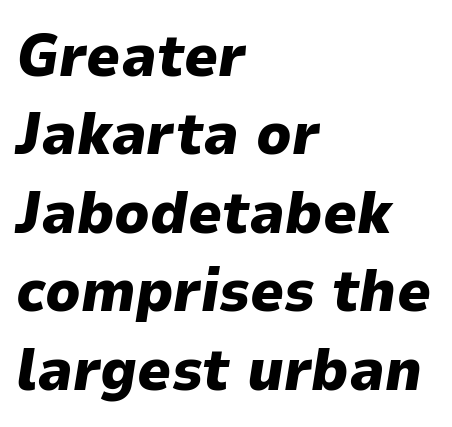
The typesetter chose a ragged-right arrangement here. Each letter keeps its own natural width here, so spacing adapts to shape. A typesetter would call this leading conventional body-copy spacing. Typesetter's note: full bold, strokes at maximum text heaviness. Inter-character spacing is left at the font's built-in metrics.
